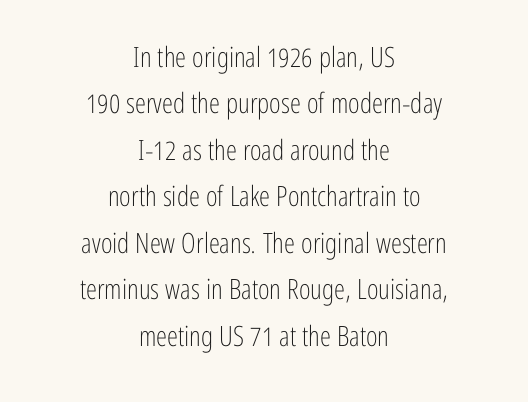
Q: Is the text bold? A: No.
Q: Is the text italic (slanted)? A: No, it is upright.
Q: Is the typeface a serif or a sans-serif typeface? A: Sans-serif.
Q: Is the text underlined? A: No.
Q: How is the paragraph aligned? A: Centered.
Q: Is the spacing between letters normal or unusually wide? A: Normal.
Q: Is the spacing between lines tight, normal or loose? A: Normal.
Q: Width (condensed, normal, or wide)? A: Condensed.
Q: Stroke contrast? A: Low.
Q: x-height? A: Medium.
Q: Monospaced? A: No.
